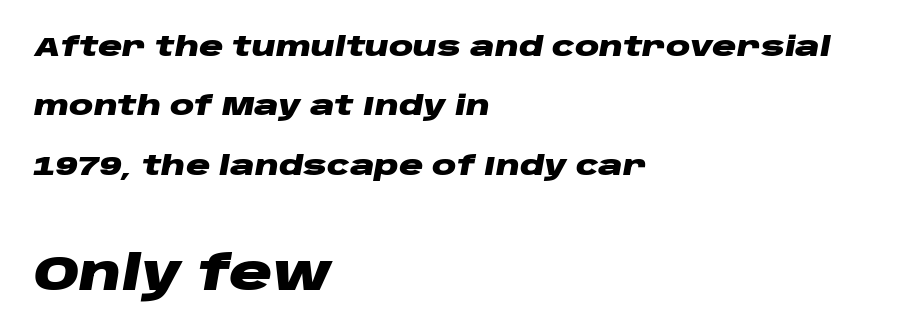
Q: Is the text bold? A: Yes.
Q: Is the text italic (slanted)? A: Yes, it leans right by about 10 degrees.
Q: Is the text underlined? A: No.
Q: How is the paragraph aligned? A: Left-aligned.
Q: Is the spacing between letters normal or unusually wide? A: Normal.
Q: Is the spacing between lines tight, normal or loose? A: Loose.
Q: Which block of text is set in a larger size, the first (top) or the second (bottom)? A: The second (bottom) one.
Q: Width (condensed, normal, or wide)? A: Wide.
Q: Stroke contrast? A: Low.
Q: x-height? A: Large.
Q: Monospaced? A: No.
